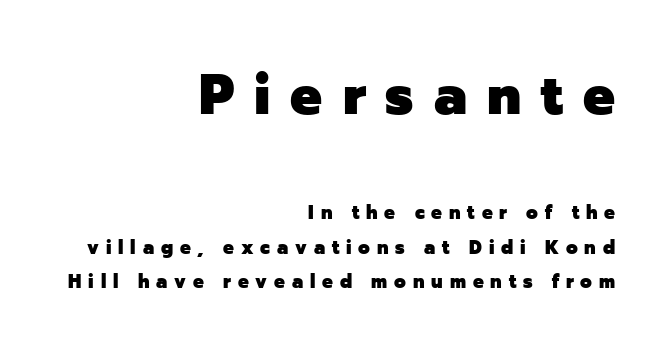
Q: Is the text bold? A: Yes.
Q: Is the text italic (slanted)? A: No, it is upright.
Q: Is the typeface a serif or a sans-serif typeface? A: Sans-serif.
Q: Is the text underlined? A: No.
Q: How is the paragraph aligned? A: Right-aligned.
Q: Is the spacing between letters normal or unusually wide? A: Unusually wide.
Q: Which block of text is set in a larger size, the first (top) or the second (bottom)? A: The first (top) one.
Q: Width (condensed, normal, or wide)? A: Normal.
Q: Stroke contrast? A: Low.
Q: x-height? A: Medium.
Q: Monospaced? A: No.
